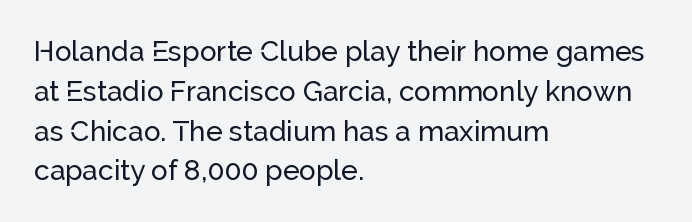
{"serif": "no", "italic": "no", "width": "normal", "stroke_contrast": "low", "x_height": "medium", "monospaced": "no", "underline": "no", "align": "left", "line_spacing": "normal", "line_spacing_ratio": 1.42, "letter_spacing": "normal", "letter_spacing_em": 0.0, "glyph_px": 28}
